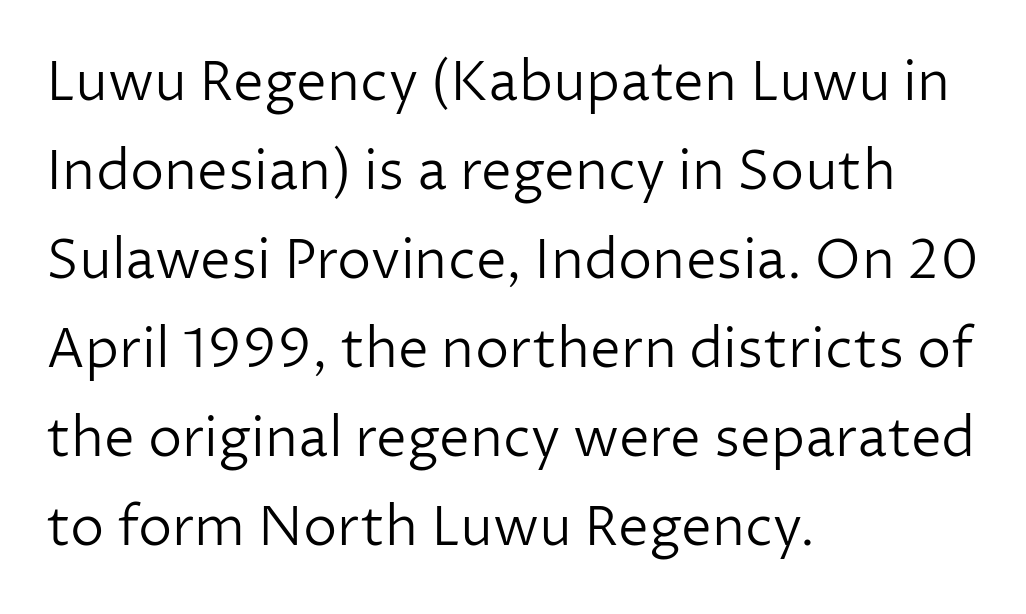
Q: Is the text bold? A: No.
Q: Is the text italic (slanted)? A: No, it is upright.
Q: Is the typeface a serif or a sans-serif typeface? A: Sans-serif.
Q: Is the text underlined? A: No.
Q: How is the paragraph aligned? A: Left-aligned.
Q: Is the spacing between letters normal or unusually wide? A: Normal.
Q: Is the spacing between lines tight, normal or loose? A: Normal.
Q: Width (condensed, normal, or wide)? A: Normal.
Q: Stroke contrast? A: Low.
Q: x-height? A: Medium.
Q: Monospaced? A: No.
